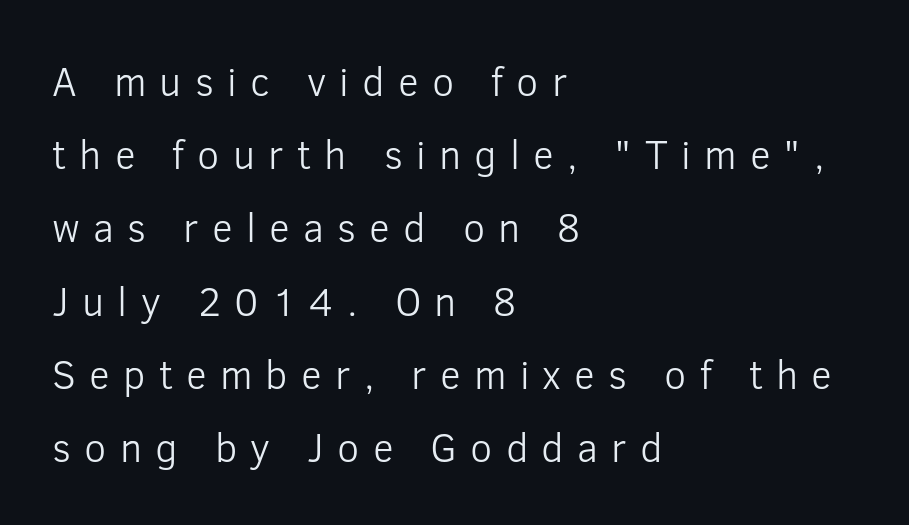
Look at the bottom of the vertical strokes: they stop flat, with no serifs. Descenders are the only things crossing below the line. Every stem runs plumb, perpendicular to the baseline. No extra ink here — the face is not bold. One-word summary of the alignment: left.
